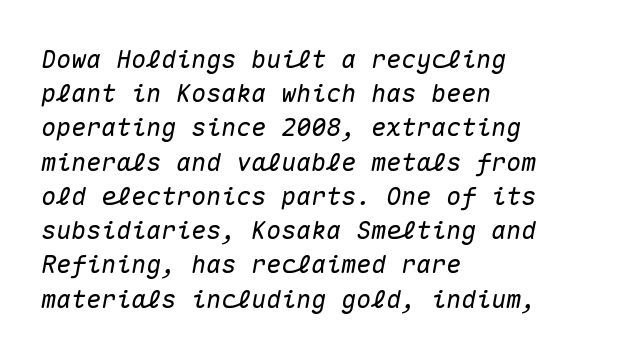
The image shows 25 px text type, italic (leaning right); set left-aligned, normal line spacing (1.37x), normal letter spacing, not underlined.
